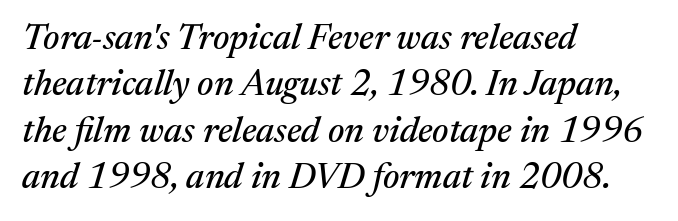
Vertical spacing — default. Do the characters align in a grid? No, the font is proportional. The passage shown is typeset with a serif family. The paragraph shown leans on its left margin.
